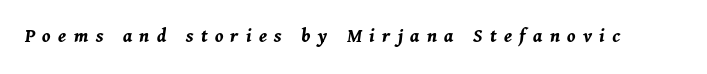
The words here are not underlined. The specimen reads as italic at a glance. Is the type bold? Yes — the strokes are clearly thick and heavy. Caption: expanded tracking, letters set apart.
